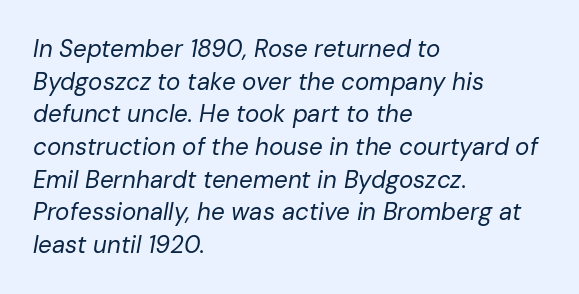
Descenders hang freely into open space. Notice how the passage keeps a crisp vertical edge on the left only. The letterforms sit at book weight or below. Students, note that the glyphs here touch the page at normal intervals. When letters slant like this, we call the style italic. Is there much room between lines? A standard amount, neither cramped nor airy.
